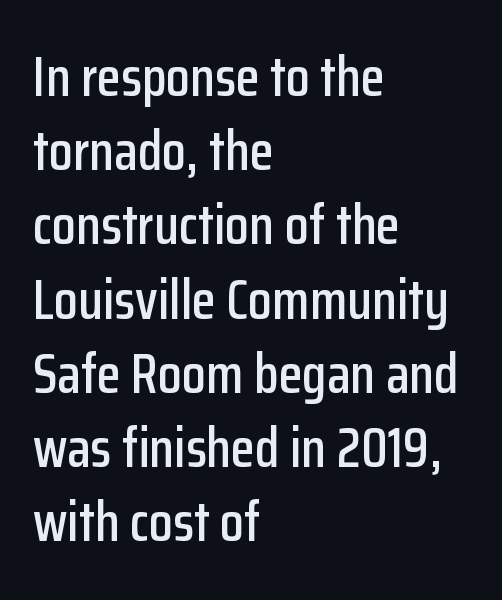
The face used here is a sans, in the tradition of grotesques and geometrics. Regular leading. Students, note that the glyphs here touch the page at normal intervals. In CSS terms this would be text-align: left. Descender tails drop into unmarked territory. A typesetter would call this proportional, since set widths differ per character.
